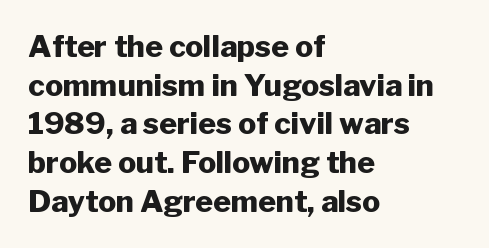
Q: Is the text bold? A: Yes.
Q: Is the text italic (slanted)? A: No, it is upright.
Q: Is the typeface a serif or a sans-serif typeface? A: Sans-serif.
Q: Is the text underlined? A: No.
Q: How is the paragraph aligned? A: Left-aligned.
Q: Is the spacing between letters normal or unusually wide? A: Normal.
Q: Is the spacing between lines tight, normal or loose? A: Normal.
Q: Width (condensed, normal, or wide)? A: Normal.
Q: Stroke contrast? A: Low.
Q: x-height? A: Medium.
Q: Monospaced? A: No.
